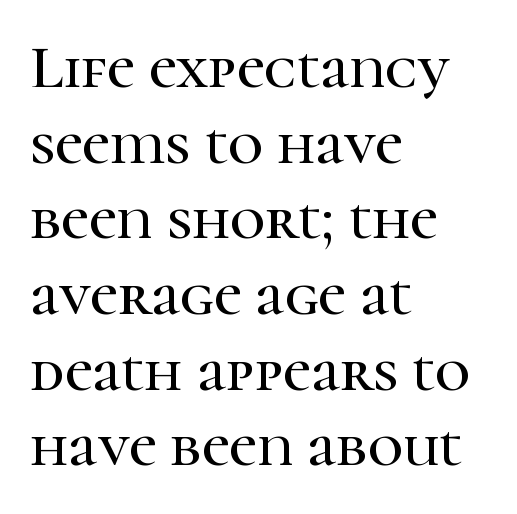
{"serif": "yes", "italic": "no", "width": "normal", "stroke_contrast": "high", "x_height": "medium", "monospaced": "no", "underline": "no", "align": "left", "line_spacing_ratio": 1.24, "letter_spacing": "normal", "letter_spacing_em": 0.0, "glyph_px": 61}
